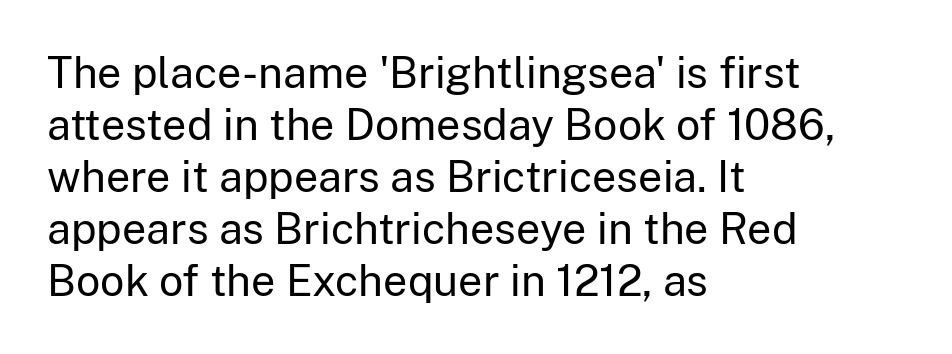
Q: Is the text bold? A: No.
Q: Is the text italic (slanted)? A: No, it is upright.
Q: Is the typeface a serif or a sans-serif typeface? A: Sans-serif.
Q: Is the text underlined? A: No.
Q: How is the paragraph aligned? A: Left-aligned.
Q: Is the spacing between letters normal or unusually wide? A: Normal.
Q: Width (condensed, normal, or wide)? A: Normal.
Q: Stroke contrast? A: Low.
Q: x-height? A: Medium.
Q: Monospaced? A: No.
